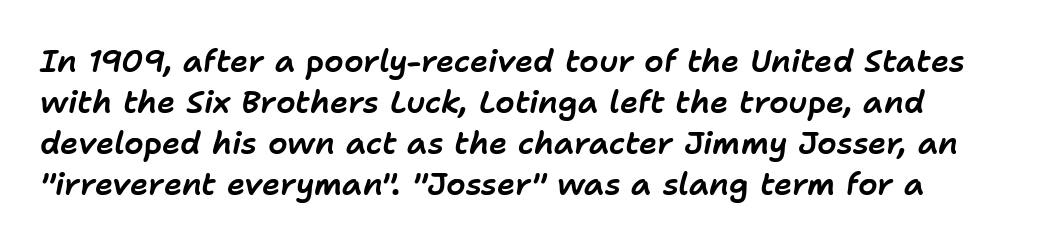
{"italic": "yes", "lean": "right", "slant_degrees": 11, "width": "normal", "stroke_contrast": "low", "x_height": "medium", "monospaced": "no", "underline": "no", "line_spacing": "normal", "line_spacing_ratio": 1.32, "letter_spacing": "normal", "letter_spacing_em": 0.0, "glyph_px": 31}
